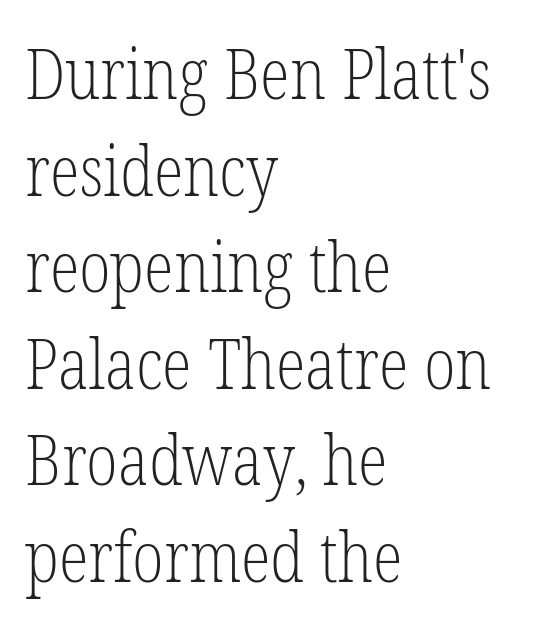
Q: Is the text bold? A: No.
Q: Is the text italic (slanted)? A: No, it is upright.
Q: Is the typeface a serif or a sans-serif typeface? A: Serif.
Q: Is the text underlined? A: No.
Q: How is the paragraph aligned? A: Left-aligned.
Q: Is the spacing between letters normal or unusually wide? A: Normal.
Q: Is the spacing between lines tight, normal or loose? A: Normal.
Q: Width (condensed, normal, or wide)? A: Condensed.
Q: Stroke contrast? A: Low.
Q: x-height? A: Medium.
Q: Monospaced? A: No.
